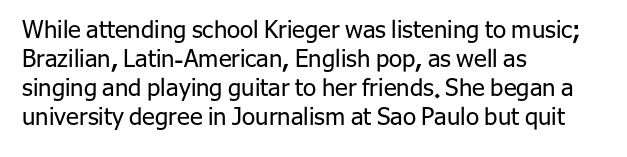
The image shows 24 px text type, upright; set left-aligned, line spacing 1.21x, normal letter spacing, not underlined.
